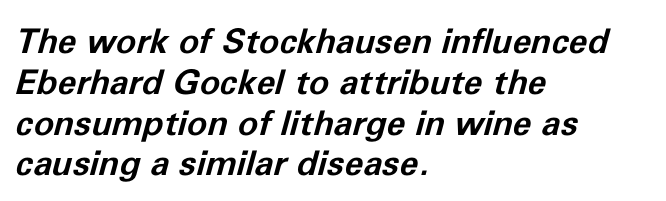
{"italic": "yes", "lean": "right", "slant_degrees": 11, "bold": "yes", "weight": "bold", "width": "normal", "stroke_contrast": "low", "x_height": "medium", "monospaced": "no", "underline": "no", "align": "left", "line_spacing_ratio": 1.2, "letter_spacing": "normal", "letter_spacing_em": 0.0, "glyph_px": 34}
